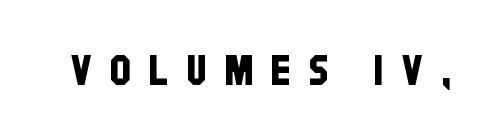
{"serif": "no", "width": "condensed", "stroke_contrast": "low", "x_height": "large", "monospaced": "no", "underline": "no", "letter_spacing": "wide", "letter_spacing_em": 0.43, "glyph_px": 42}
